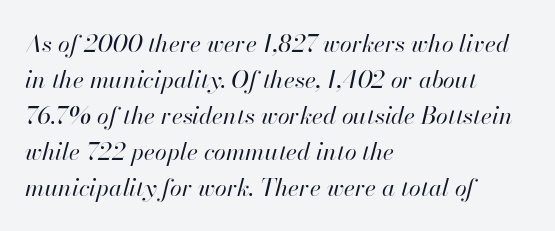
Q: Is the text bold? A: No.
Q: Is the text italic (slanted)? A: Yes, it leans right by about 13 degrees.
Q: Is the text underlined? A: No.
Q: How is the paragraph aligned? A: Left-aligned.
Q: Is the spacing between letters normal or unusually wide? A: Normal.
Q: Is the spacing between lines tight, normal or loose? A: Normal.
